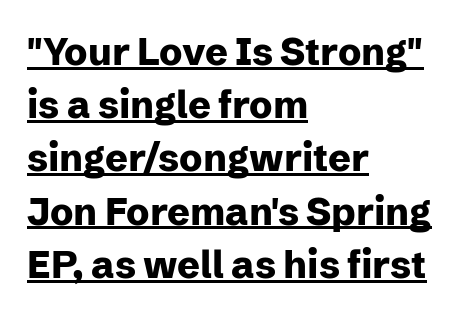
Q: Is the text bold? A: Yes.
Q: Is the text italic (slanted)? A: No, it is upright.
Q: Is the typeface a serif or a sans-serif typeface? A: Sans-serif.
Q: Is the text underlined? A: Yes.
Q: How is the paragraph aligned? A: Left-aligned.
Q: Is the spacing between letters normal or unusually wide? A: Normal.
Q: Is the spacing between lines tight, normal or loose? A: Normal.
Q: Width (condensed, normal, or wide)? A: Normal.
Q: Stroke contrast? A: Low.
Q: x-height? A: Medium.
Q: Monospaced? A: No.
